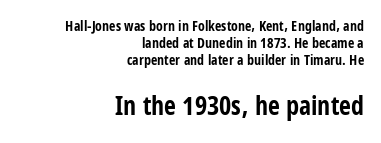
{"italic": "no", "bold": "yes", "underline": "no", "align": "right", "line_spacing_ratio": 1.22, "letter_spacing": "normal", "letter_spacing_em": 0.0, "larger_block": "second", "size_ratio": 1.86, "glyph_px": 26}
